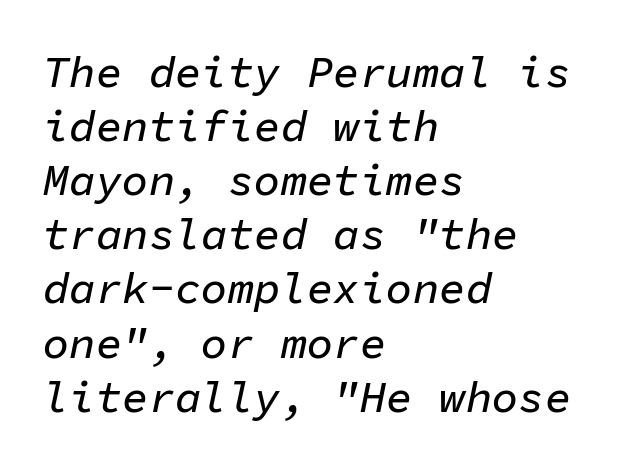
Here the designer chose a console-style face with uniform glyph widths. Which margin do the lines hug? The left one — the right edge is uneven. The string is rendered with underlining switched off. Quick note: italic. The letterforms sit shoulder to shoulder at normal distance.
